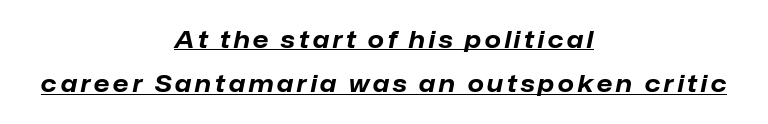
The vertical gap from one line to the next is large. The letters are bold, with thick, heavy strokes. Slant detected: the letters are inclined. The typesetter chose a symmetrical, centered arrangement here. A rule runs beneath these lines of type.
